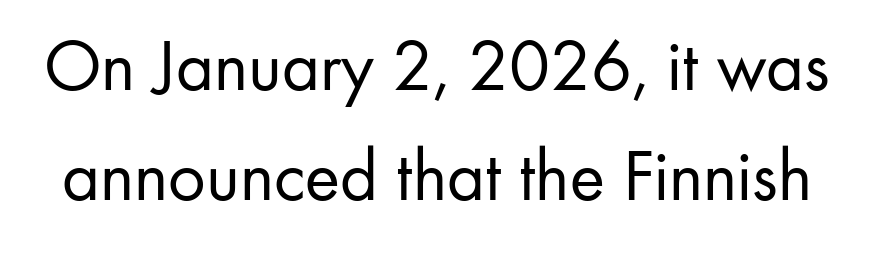
{"serif": "no", "italic": "no", "bold": "no", "weight": "regular", "width": "normal", "stroke_contrast": "low", "x_height": "small", "monospaced": "no", "underline": "no", "line_spacing": "normal", "line_spacing_ratio": 1.49, "letter_spacing": "normal", "letter_spacing_em": 0.0, "glyph_px": 74}
